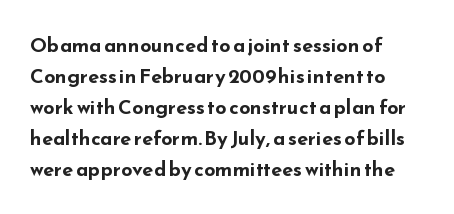
Q: Is the text bold? A: Yes.
Q: Is the text italic (slanted)? A: No, it is upright.
Q: Is the text underlined? A: No.
Q: How is the paragraph aligned? A: Left-aligned.
Q: Is the spacing between letters normal or unusually wide? A: Normal.
Q: Is the spacing between lines tight, normal or loose? A: Normal.
